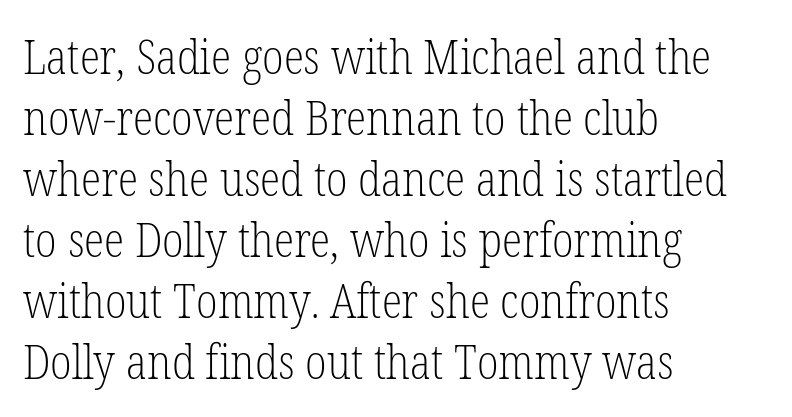
Horizontal bands of white between lines are of average thickness. Teacher's note: observe the even left margin — that is flush-left alignment. Note the varied advance widths — an 'i' is clearly narrower than an 'm'. In terms of posture, this sample is upright. The gap between lines stays unmarked. Font category for this specimen: serif.
